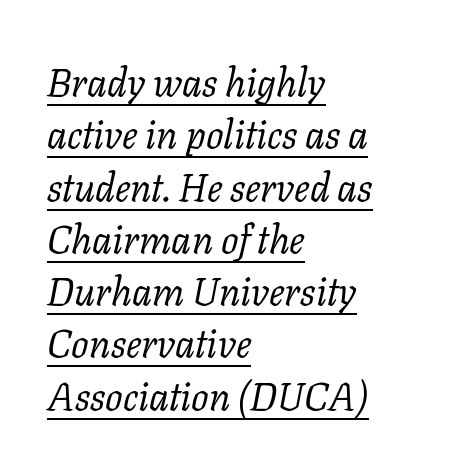
{"serif": "yes", "italic": "yes", "lean": "right", "slant_degrees": 11, "bold": "no", "weight": "regular", "width": "normal", "stroke_contrast": "low", "x_height": "medium", "monospaced": "no", "underline": "yes", "align": "left", "line_spacing": "normal", "line_spacing_ratio": 1.34, "letter_spacing": "normal", "letter_spacing_em": 0.0, "glyph_px": 39}
